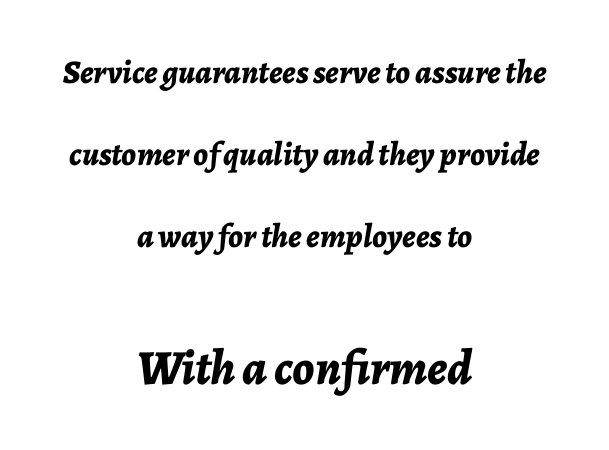
Q: Is the text bold? A: Yes.
Q: Is the text italic (slanted)? A: Yes, it leans right by about 7 degrees.
Q: Is the text underlined? A: No.
Q: How is the paragraph aligned? A: Centered.
Q: Is the spacing between letters normal or unusually wide? A: Normal.
Q: Is the spacing between lines tight, normal or loose? A: Loose.
Q: Which block of text is set in a larger size, the first (top) or the second (bottom)? A: The second (bottom) one.
Q: Width (condensed, normal, or wide)? A: Normal.
Q: Stroke contrast? A: Low.
Q: x-height? A: Medium.
Q: Monospaced? A: No.
